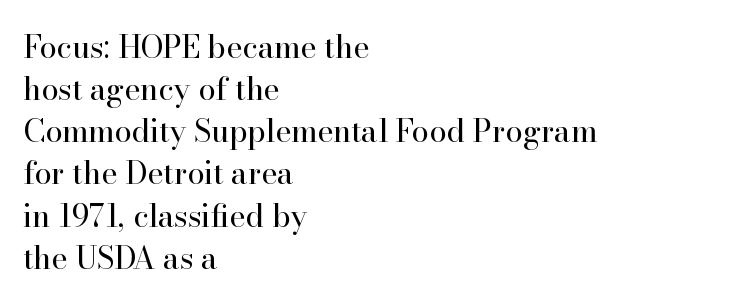
Note the varied advance widths — an 'i' is clearly narrower than an 'm'. The baseline area is clear. Each new line begins a customary step beneath the previous one. Teacher's note: observe the even left margin — that is flush-left alignment. You can tell it's not italic because the verticals are truly vertical.
